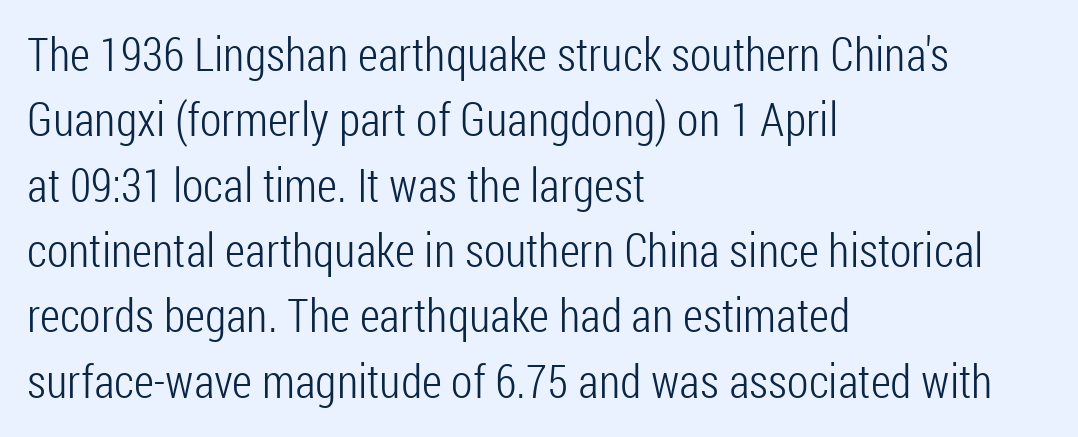
The image shows 47 px light, condensed sans-serif type, upright; set left-aligned, normal line spacing (1.39x), normal letter spacing, not underlined; low stroke contrast and a medium x-height.
